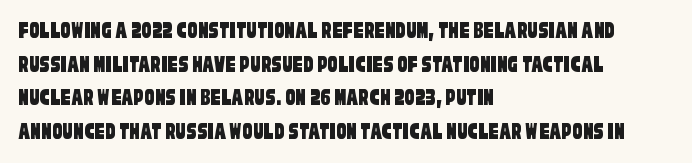
{"underline": "no", "align": "left", "line_spacing": "normal", "line_spacing_ratio": 1.35, "letter_spacing": "normal", "letter_spacing_em": 0.0, "glyph_px": 25}
